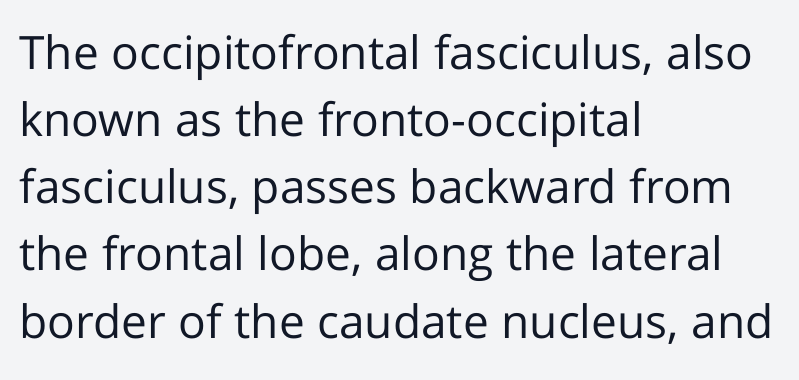
{"serif": "no", "italic": "no", "bold": "no", "weight": "regular", "width": "normal", "stroke_contrast": "low", "x_height": "medium", "monospaced": "no", "underline": "no", "align": "left", "line_spacing": "normal", "line_spacing_ratio": 1.46, "letter_spacing": "normal", "letter_spacing_em": 0.0, "glyph_px": 46}
